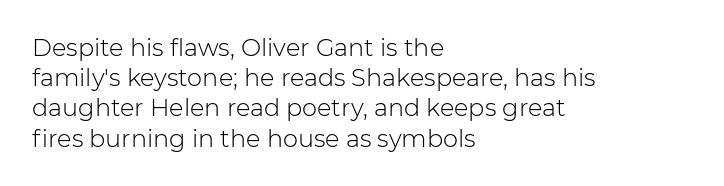
Q: Is the text bold? A: No.
Q: Is the text italic (slanted)? A: No, it is upright.
Q: Is the text underlined? A: No.
Q: How is the paragraph aligned? A: Left-aligned.
Q: Is the spacing between letters normal or unusually wide? A: Normal.
Q: Is the spacing between lines tight, normal or loose? A: Normal.
